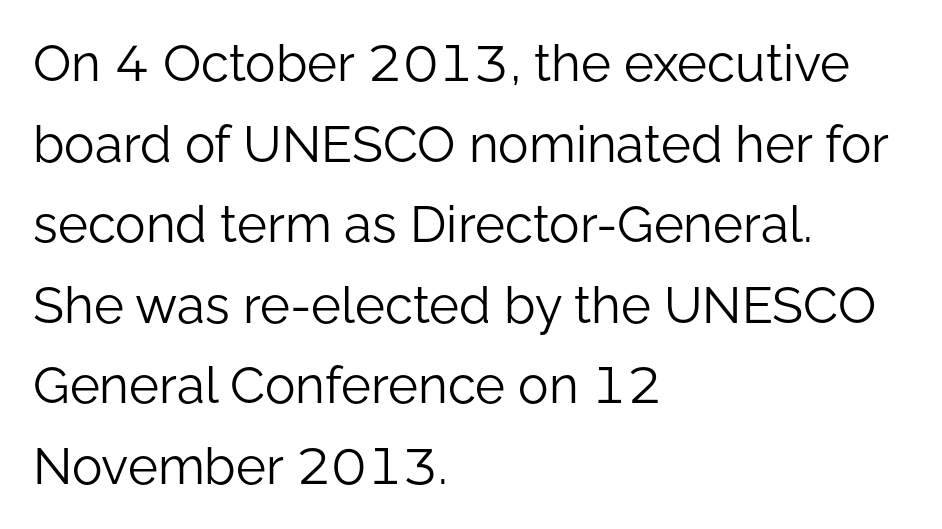
A normal amount of white space separates one row of letters from the next. The strip under each line holds only bare page. What kind of face is this? One without serifs — a sans. Unbolded letterforms with no extra heft.
